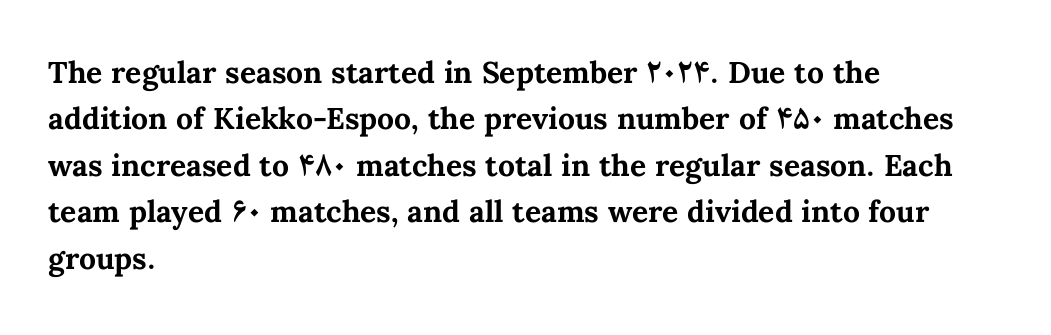
Glyph-to-glyph distance matches everyday printed text. The characters look thick and weighty, a clear bold. The typography opts for an upright posture over an oblique one. Alignment: flush left. The foot of each line stays bare and open.
